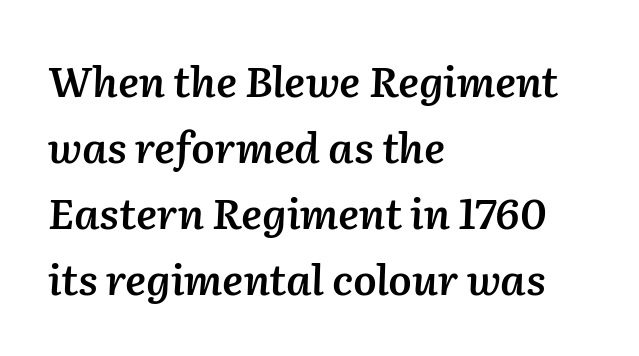
The rendering uses natural spacing where letterforms have individual widths. In CSS terms this would be text-align: left. The vertical gap from one line to the next is medium. Compared with an ordinary text face, these strokes are moderately heavier — a semibold. Students, note that the glyphs here touch the page at normal intervals. Italic? Definitely — the glyphs are oblique.
